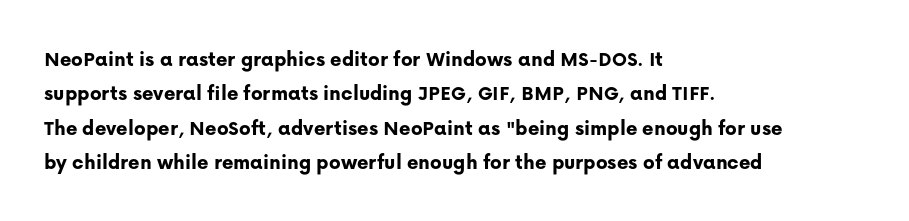
Q: Is the text bold? A: Yes.
Q: Is the text italic (slanted)? A: No, it is upright.
Q: Is the text underlined? A: No.
Q: How is the paragraph aligned? A: Left-aligned.
Q: Is the spacing between letters normal or unusually wide? A: Normal.
Q: Is the spacing between lines tight, normal or loose? A: Normal.
